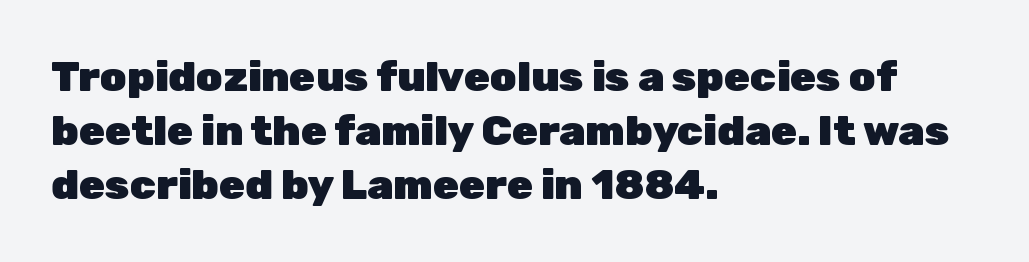
{"serif": "no", "italic": "no", "bold": "yes", "weight": "heavy", "width": "normal", "stroke_contrast": "low", "x_height": "medium", "monospaced": "no", "underline": "no", "align": "left", "line_spacing": "normal", "line_spacing_ratio": 1.29, "letter_spacing": "normal", "letter_spacing_em": 0.0, "glyph_px": 42}
